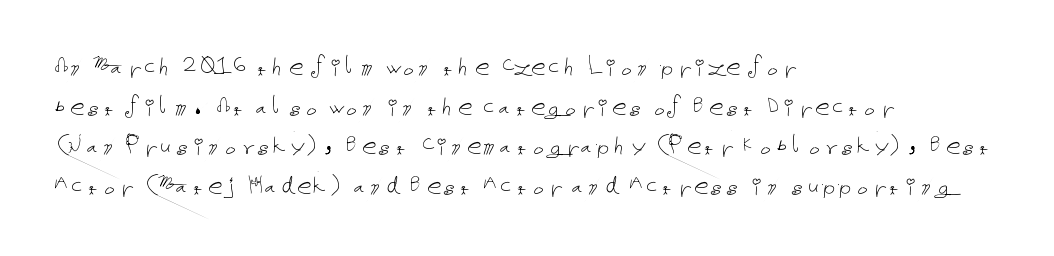
The image shows 29 px thin type, upright; set left-aligned, normal line spacing (1.37x), normal letter spacing, not underlined; low stroke contrast and a medium x-height.
